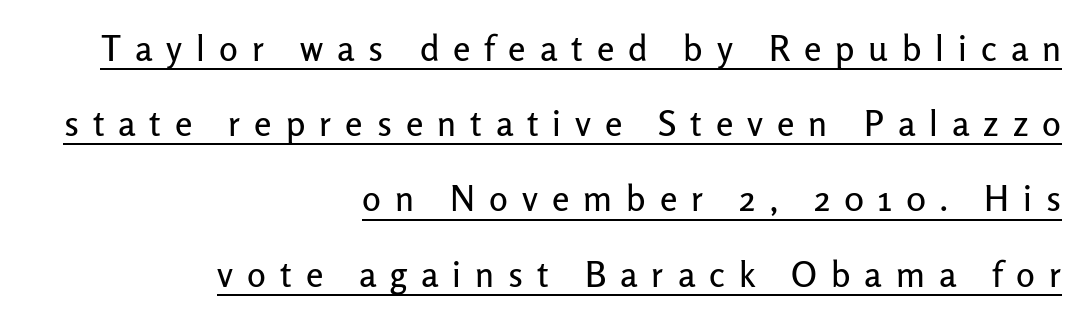
{"serif": "no", "italic": "no", "width": "normal", "stroke_contrast": "low", "x_height": "medium", "monospaced": "no", "underline": "yes", "align": "right", "line_spacing": "loose", "line_spacing_ratio": 2.15, "letter_spacing": "wide", "letter_spacing_em": 0.4, "glyph_px": 35}
